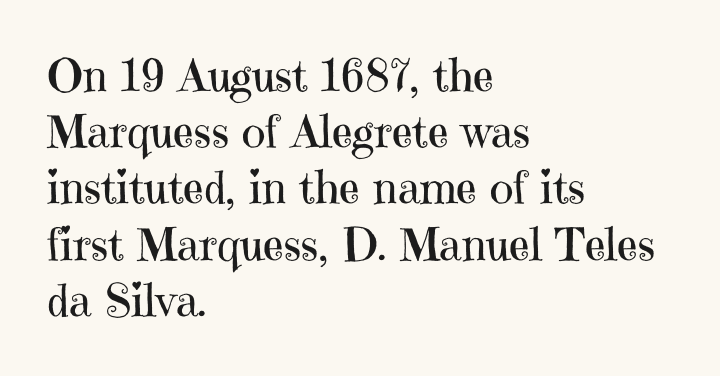
Q: Is the text bold? A: No.
Q: Is the text italic (slanted)? A: No, it is upright.
Q: Is the typeface a serif or a sans-serif typeface? A: Serif.
Q: Is the text underlined? A: No.
Q: How is the paragraph aligned? A: Left-aligned.
Q: Is the spacing between letters normal or unusually wide? A: Normal.
Q: Is the spacing between lines tight, normal or loose? A: Normal.
Q: Width (condensed, normal, or wide)? A: Normal.
Q: Stroke contrast? A: High.
Q: x-height? A: Medium.
Q: Monospaced? A: No.
